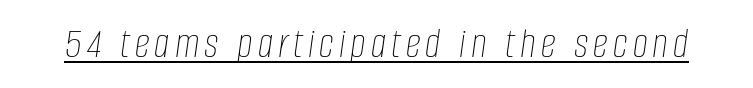
The image shows 43 px thin, condensed type, italic (leaning right); set underlined; low stroke contrast and a large x-height.
